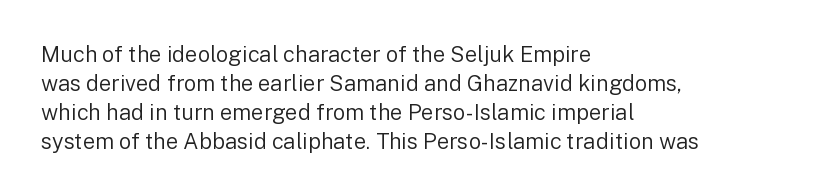
Tall strokes in this sample are plumb rather than angled. The passage shown has conventional tracking throughout. Every row of glyphs begins at an identical x-position on the left. A normal amount of white space separates one row of letters from the next. Type without underlining.
